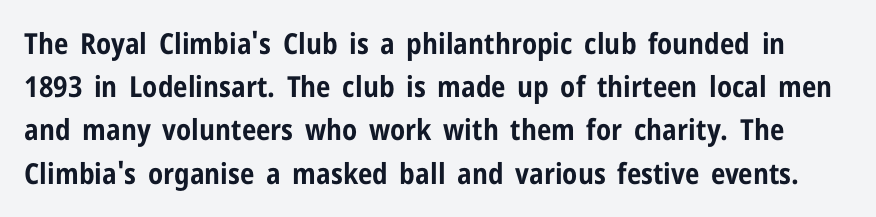
Q: Is the text bold? A: Yes.
Q: Is the text italic (slanted)? A: No, it is upright.
Q: Is the typeface a serif or a sans-serif typeface? A: Sans-serif.
Q: Is the text underlined? A: No.
Q: Is the spacing between letters normal or unusually wide? A: Normal.
Q: Is the spacing between lines tight, normal or loose? A: Normal.
Q: Width (condensed, normal, or wide)? A: Condensed.
Q: Stroke contrast? A: Low.
Q: x-height? A: Medium.
Q: Monospaced? A: No.
